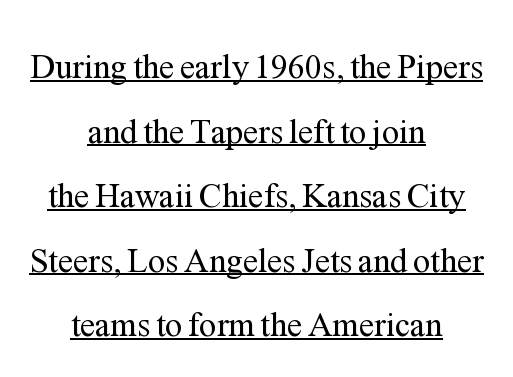
You can tell it's not italic because the verticals are truly vertical. A typesetter would call this leading open, well beyond the default. The font sits on the lighter half of the weight spectrum, regular included. Typeset on center — no edge is straight.
